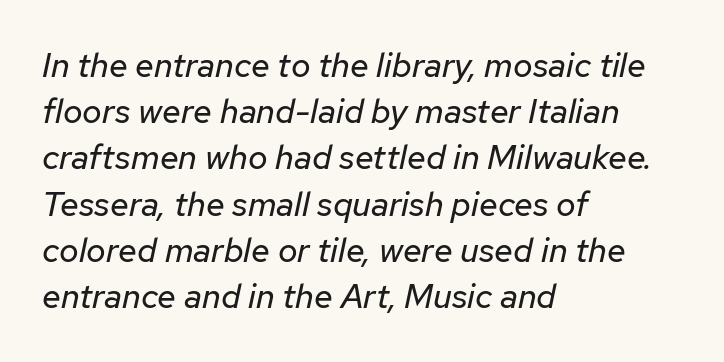
Q: Is the text bold? A: No.
Q: Is the text italic (slanted)? A: Yes, it leans right by about 12 degrees.
Q: Is the text underlined? A: No.
Q: How is the paragraph aligned? A: Left-aligned.
Q: Is the spacing between letters normal or unusually wide? A: Normal.
Q: Is the spacing between lines tight, normal or loose? A: Normal.
Q: Width (condensed, normal, or wide)? A: Normal.
Q: Stroke contrast? A: Low.
Q: x-height? A: Medium.
Q: Monospaced? A: No.
